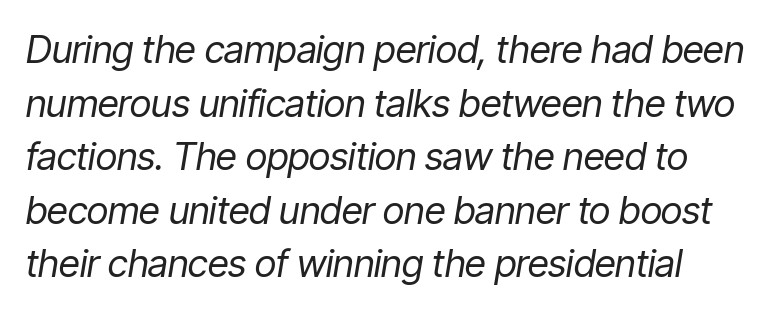
The image shows 38 px regular-weight, condensed type, italic (leaning right); set normal line spacing (1.41x), normal letter spacing, not underlined; low stroke contrast and a medium x-height.
